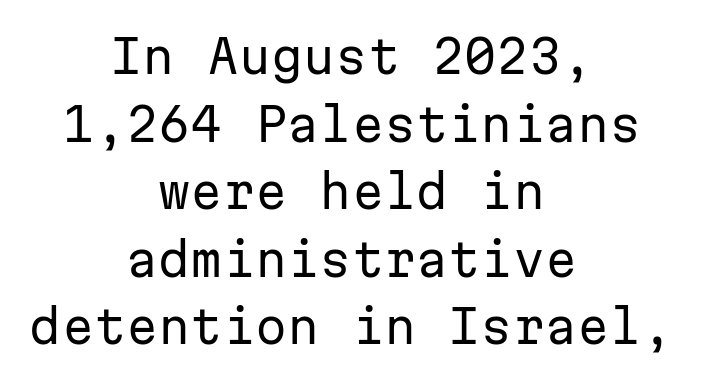
{"serif": "no", "italic": "no", "bold": "no", "weight": "regular", "width": "normal", "stroke_contrast": "low", "x_height": "medium", "monospaced": "yes", "underline": "no", "align": "center", "line_spacing": "normal", "line_spacing_ratio": 1.47, "letter_spacing": "normal", "letter_spacing_em": 0.0, "glyph_px": 46}
